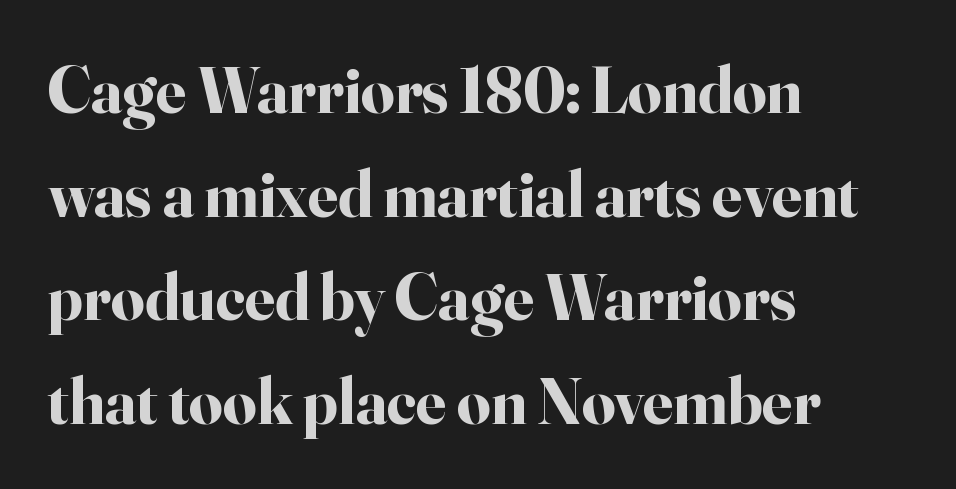
The image shows 66 px bold serif type, upright; set left-aligned, normal line spacing (1.57x), normal letter spacing, not underlined; high stroke contrast and a small x-height.
